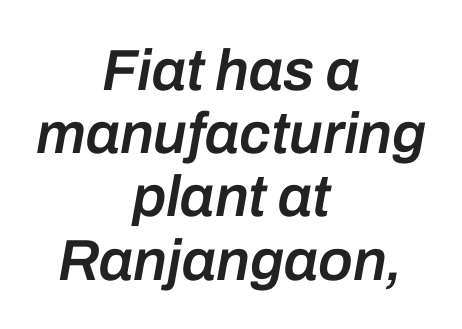
Caption: standard tracking, unaltered. The face used here is a semibold: visibly heavier than regular, lighter than bold. Does the lettering tilt? It does — this is italic. The passage shown stacks its lines with hardly any gap. Bare-footed words on every line. Proportional: the letters do not fall into vertical columns.
